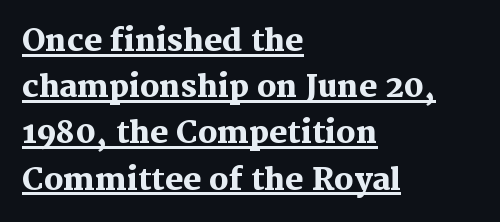
The image shows 30 px heavy serif type, upright; set left-aligned, normal line spacing (1.54x), normal letter spacing, underlined; medium stroke contrast and a medium x-height.
